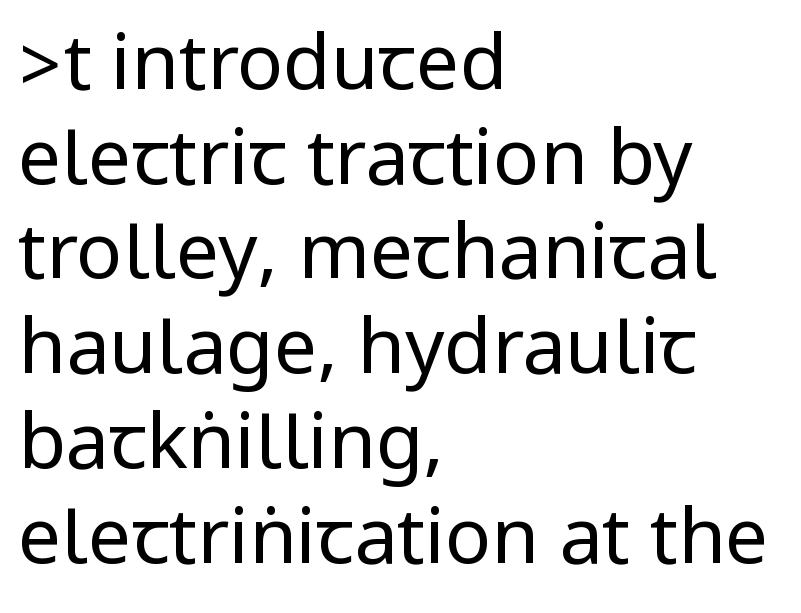
{"serif": "no", "italic": "no", "bold": "no", "weight": "regular", "width": "condensed", "stroke_contrast": "low", "underline": "no", "align": "left", "line_spacing_ratio": 1.23, "letter_spacing": "normal", "letter_spacing_em": 0.0, "glyph_px": 77}
